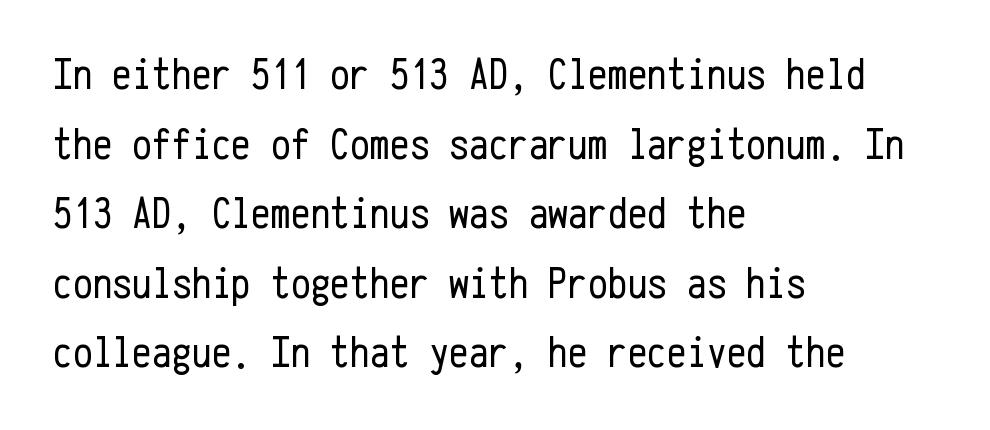
The passage shown is typed in a monospace face where columns stay perfectly aligned. The typography opts for an upright posture over an oblique one. The typeface has the unassuming heft of standard copy or less. A student would call this left alignment; a typographer would say flush left, rag right. Unmarked baselines from the first word to the last. Letterform terminals end flat and unadorned throughout the passage.
